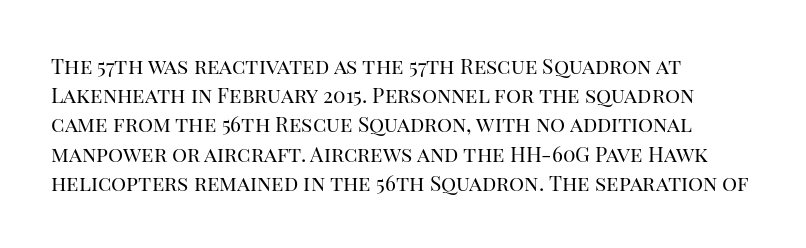
{"italic": "no", "bold": "no", "underline": "no", "align": "left", "line_spacing": "normal", "line_spacing_ratio": 1.39, "letter_spacing": "normal", "letter_spacing_em": 0.0, "glyph_px": 21}
